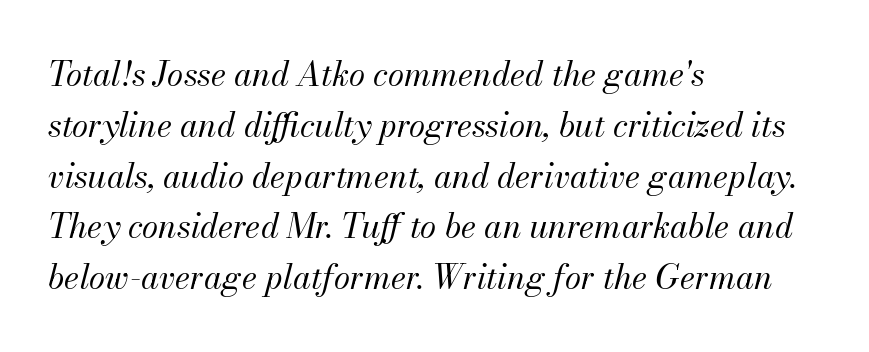
Q: Is the text bold? A: No.
Q: Is the text italic (slanted)? A: Yes, it leans right by about 13 degrees.
Q: Is the text underlined? A: No.
Q: How is the paragraph aligned? A: Left-aligned.
Q: Is the spacing between letters normal or unusually wide? A: Normal.
Q: Is the spacing between lines tight, normal or loose? A: Normal.
Q: Width (condensed, normal, or wide)? A: Normal.
Q: Stroke contrast? A: Medium.
Q: x-height? A: Small.
Q: Monospaced? A: No.
